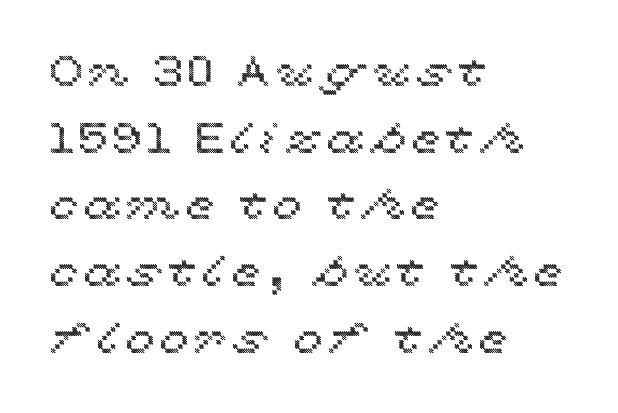
The image shows 43 px wide type; set left-aligned, normal line spacing (1.55x), not underlined; a medium x-height.
